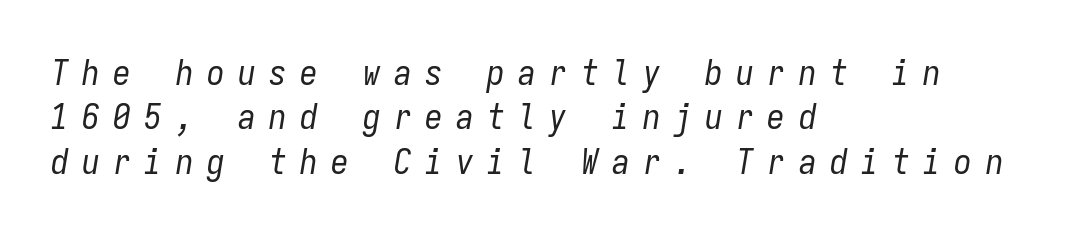
Q: Is the text bold? A: No.
Q: Is the text italic (slanted)? A: Yes, it leans right by about 9 degrees.
Q: Is the text underlined? A: No.
Q: How is the paragraph aligned? A: Left-aligned.
Q: Is the spacing between letters normal or unusually wide? A: Unusually wide.
Q: Is the spacing between lines tight, normal or loose? A: Normal.
Q: Width (condensed, normal, or wide)? A: Condensed.
Q: Stroke contrast? A: Low.
Q: x-height? A: Medium.
Q: Monospaced? A: Yes.
